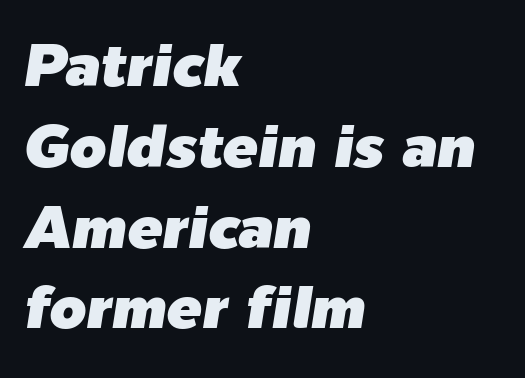
{"italic": "yes", "lean": "right", "slant_degrees": 9, "width": "normal", "stroke_contrast": "low", "x_height": "medium", "monospaced": "no", "underline": "no", "align": "left", "line_spacing": "normal", "line_spacing_ratio": 1.37, "letter_spacing": "normal", "letter_spacing_em": 0.0, "glyph_px": 59}
